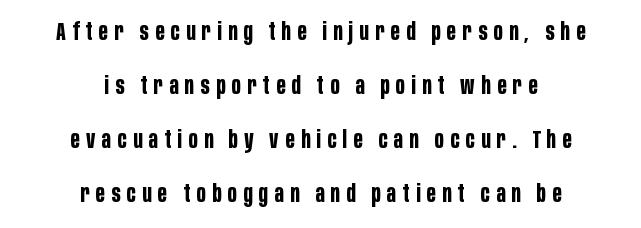
The image shows 24 px bold type, upright; set centered, loose line spacing (2.25x), unusually wide letter spacing (+0.26 em), not underlined.
